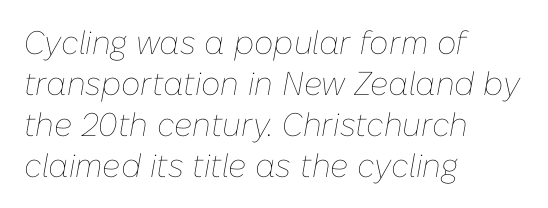
The image shows 33 px thin type, italic (leaning right); set left-aligned, line spacing 1.24x, normal letter spacing, not underlined; low stroke contrast and a medium x-height.
